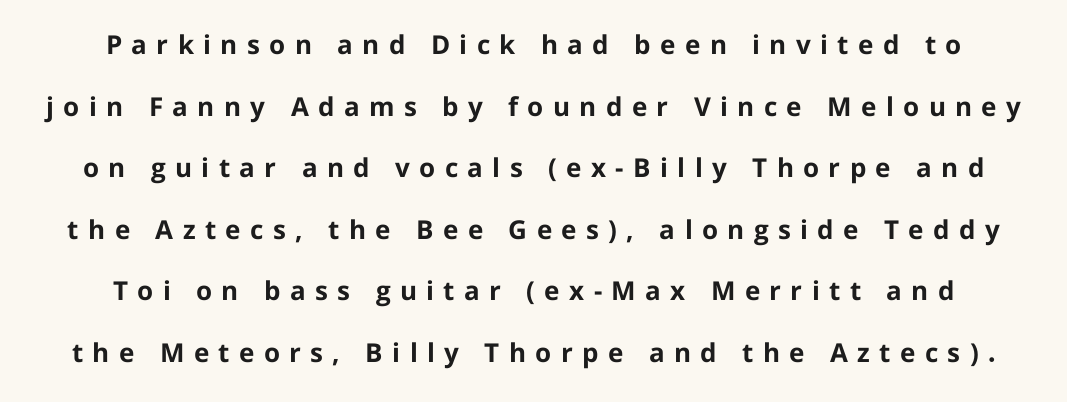
Does extra space separate the letters? Yes, quite a lot of it. Casual observation: everything's sitting right in the middle. Compared with an ordinary text face, these strokes are far heavier — a full bold. The area under the type is left untouched. The letters stand upright; this is a roman face.
